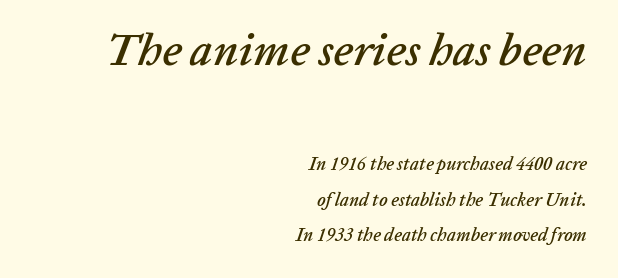
Successive baselines arrive slowly, with a big drop between each. Italic: yes, the glyphs are oblique. The passage shown begins with its larger block and ends with its smaller one. Clear beneath every line of the passage. Glyph-to-glyph distance matches everyday printed text.
